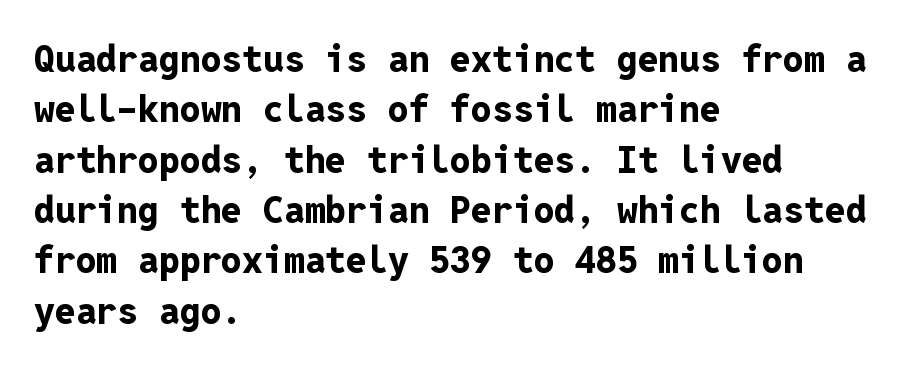
The image shows 37 px bold sans-serif type, upright, monospaced; set left-aligned, normal line spacing (1.36x), normal letter spacing, not underlined; low stroke contrast and a medium x-height.
